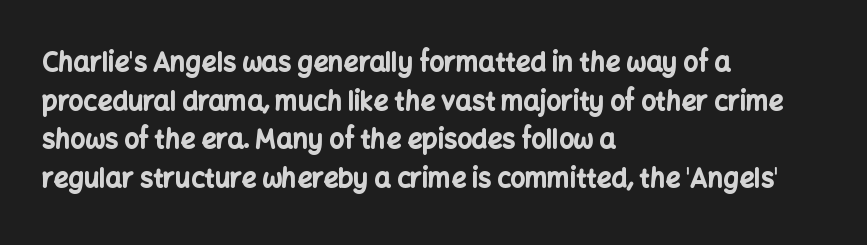
Q: Is the text bold? A: Yes.
Q: Is the text italic (slanted)? A: No, it is upright.
Q: Is the text underlined? A: No.
Q: How is the paragraph aligned? A: Left-aligned.
Q: Is the spacing between letters normal or unusually wide? A: Normal.
Q: Is the spacing between lines tight, normal or loose? A: Normal.
